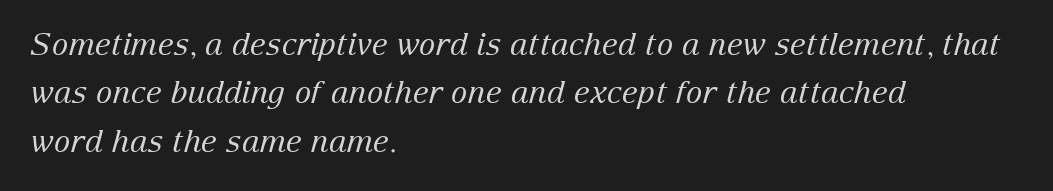
The passage shown is typed in a proportional face where columns would drift. Layout note: lines flush left. Slant detected: the letters are inclined. Compared with a typical body face, this is equally light or lighter still. Check under the words: just untouched page. Unlike a clean sans, this face finishes its strokes with serifs.
